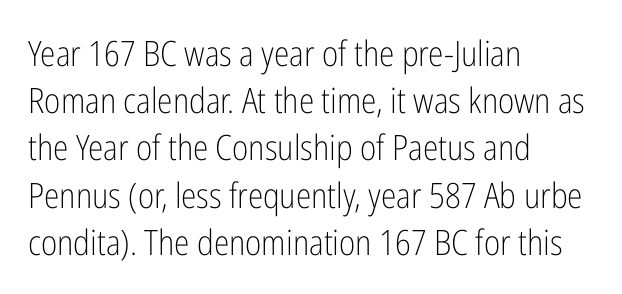
{"serif": "no", "italic": "no", "bold": "no", "weight": "light", "width": "condensed", "stroke_contrast": "low", "x_height": "medium", "monospaced": "no", "underline": "no", "align": "left", "line_spacing": "normal", "line_spacing_ratio": 1.35, "letter_spacing": "normal", "letter_spacing_em": 0.0, "glyph_px": 35}
